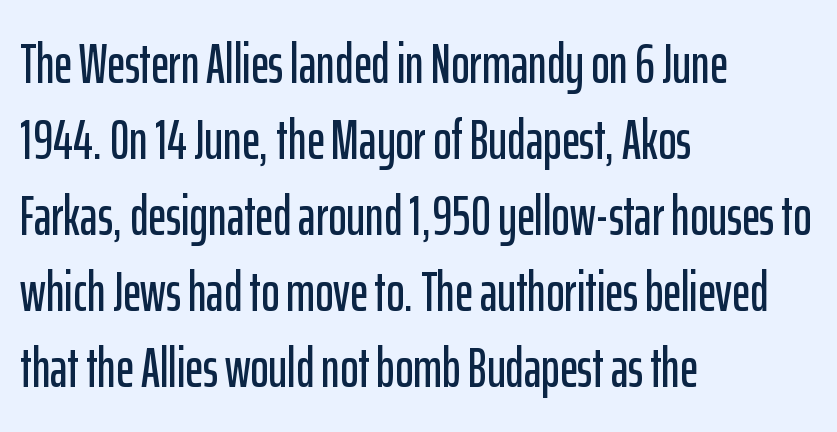
The lettering holds an erect, upright posture throughout. Letterform terminals end flat and unadorned throughout the passage. Letters rest on an invisible, unmarked baseline. Leading: standard.
